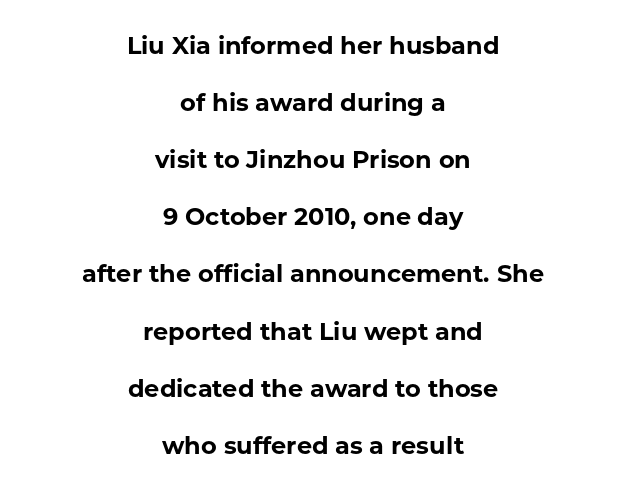
The gaps between neighbouring characters are ordinary and unremarkable. The axis of the letterforms is exactly vertical. Plenty of ink on the page — the face is bold. The rag falls on both sides of this text block equally.
